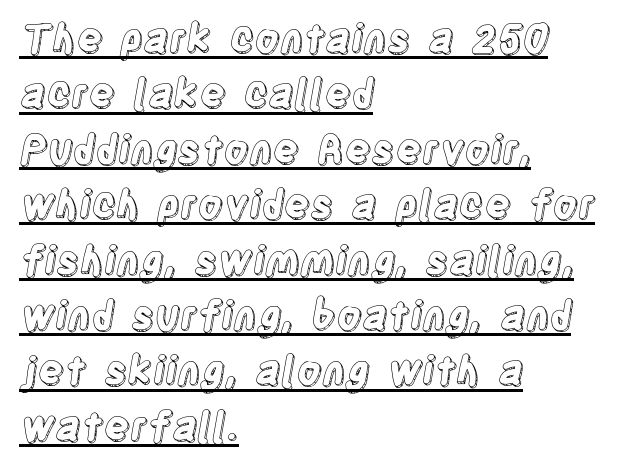
Q: Is the text italic (slanted)? A: Yes.
Q: Is the text underlined? A: Yes.
Q: How is the paragraph aligned? A: Left-aligned.
Q: Is the spacing between letters normal or unusually wide? A: Normal.
Q: Is the spacing between lines tight, normal or loose? A: Normal.
Q: Width (condensed, normal, or wide)? A: Condensed.
Q: x-height? A: Large.
Q: Monospaced? A: No.
